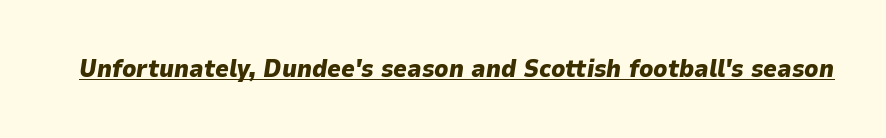
{"italic": "yes", "lean": "right", "slant_degrees": 9, "bold": "yes", "underline": "yes", "letter_spacing": "normal", "letter_spacing_em": 0.0, "glyph_px": 24}
